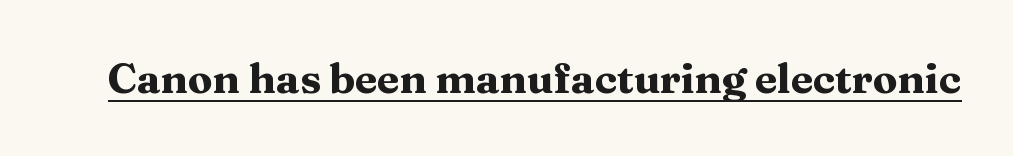
{"serif": "yes", "italic": "no", "bold": "yes", "weight": "heavy", "width": "wide", "stroke_contrast": "medium", "x_height": "medium", "monospaced": "no", "underline": "yes", "letter_spacing": "normal", "letter_spacing_em": 0.0, "glyph_px": 41}
